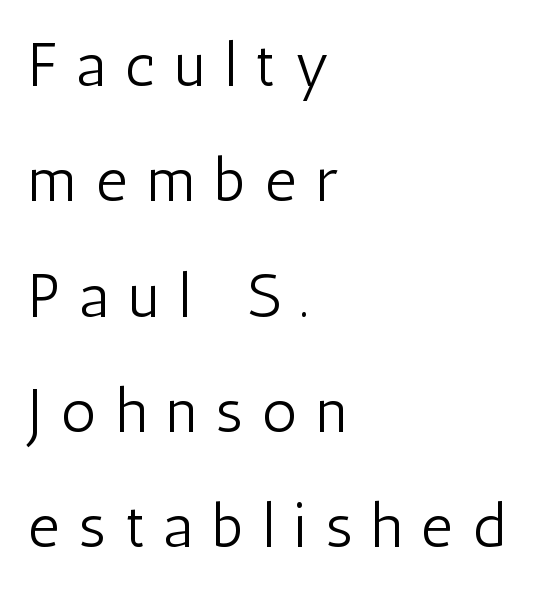
Q: Is the text bold? A: No.
Q: Is the text italic (slanted)? A: No, it is upright.
Q: Is the typeface a serif or a sans-serif typeface? A: Sans-serif.
Q: Is the text underlined? A: No.
Q: How is the paragraph aligned? A: Left-aligned.
Q: Is the spacing between letters normal or unusually wide? A: Unusually wide.
Q: Width (condensed, normal, or wide)? A: Condensed.
Q: Stroke contrast? A: Low.
Q: x-height? A: Medium.
Q: Monospaced? A: No.
